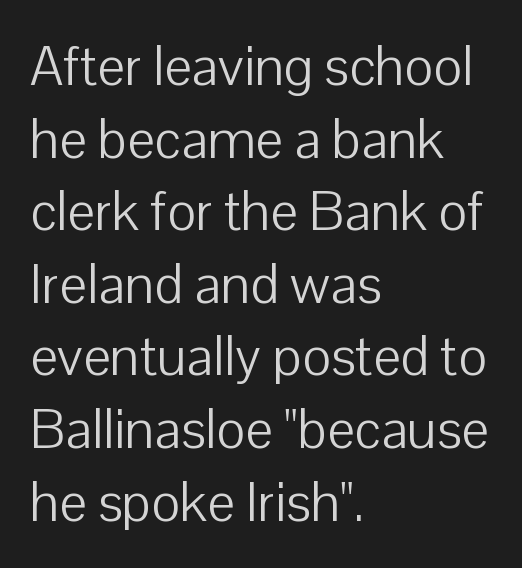
Line starts are locked; line ends wander. Proportional: the letters do not fall into vertical columns. A quiet, ordinary-to-light weight characterises the typeface. A typesetter would call this zero additional tracking. A bare baseline throughout the passage. In terms of leading, this rendering sits right in the middle.
